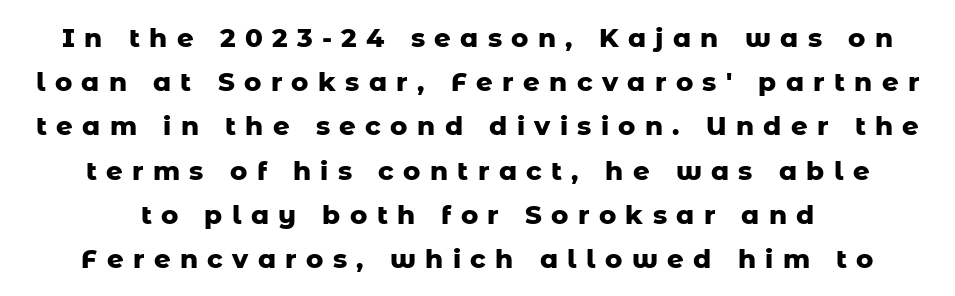
Q: Is the text bold? A: Yes.
Q: Is the text italic (slanted)? A: No, it is upright.
Q: Is the text underlined? A: No.
Q: Is the spacing between letters normal or unusually wide? A: Unusually wide.
Q: Is the spacing between lines tight, normal or loose? A: Normal.
